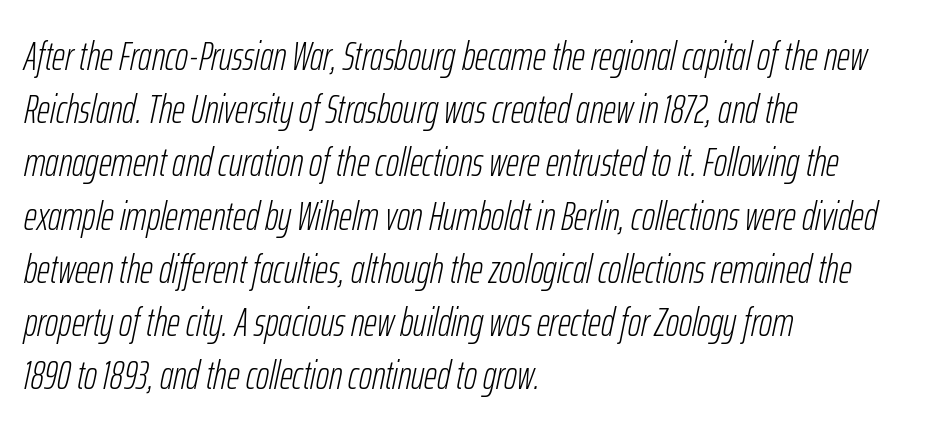
{"italic": "yes", "lean": "right", "slant_degrees": 12, "bold": "no", "weight": "light", "width": "condensed", "stroke_contrast": "low", "x_height": "medium", "monospaced": "no", "underline": "no", "align": "left", "line_spacing": "normal", "line_spacing_ratio": 1.33, "letter_spacing": "normal", "letter_spacing_em": 0.0, "glyph_px": 40}
